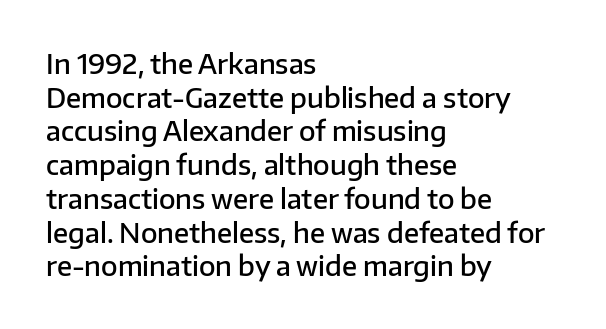
The image shows 27 px text type, upright; set left-aligned, normal line spacing (1.25x), normal letter spacing, not underlined.
